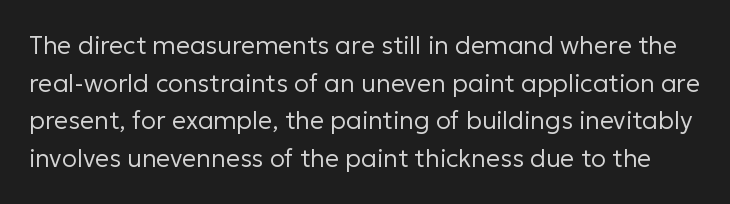
{"italic": "no", "bold": "no", "underline": "no", "line_spacing": "normal", "line_spacing_ratio": 1.51, "letter_spacing": "normal", "letter_spacing_em": 0.0, "glyph_px": 25}
